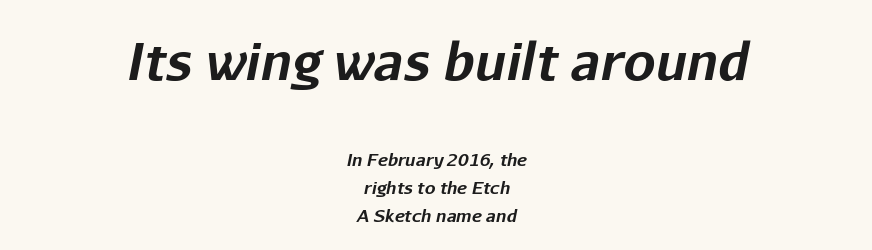
{"italic": "yes", "lean": "right", "slant_degrees": 11, "bold": "yes", "weight": "bold", "width": "normal", "stroke_contrast": "low", "x_height": "medium", "monospaced": "no", "underline": "no", "align": "center", "line_spacing": "normal", "line_spacing_ratio": 1.64, "letter_spacing": "normal", "letter_spacing_em": 0.0, "larger_block": "first", "size_ratio": 3.0, "glyph_px": 51}
